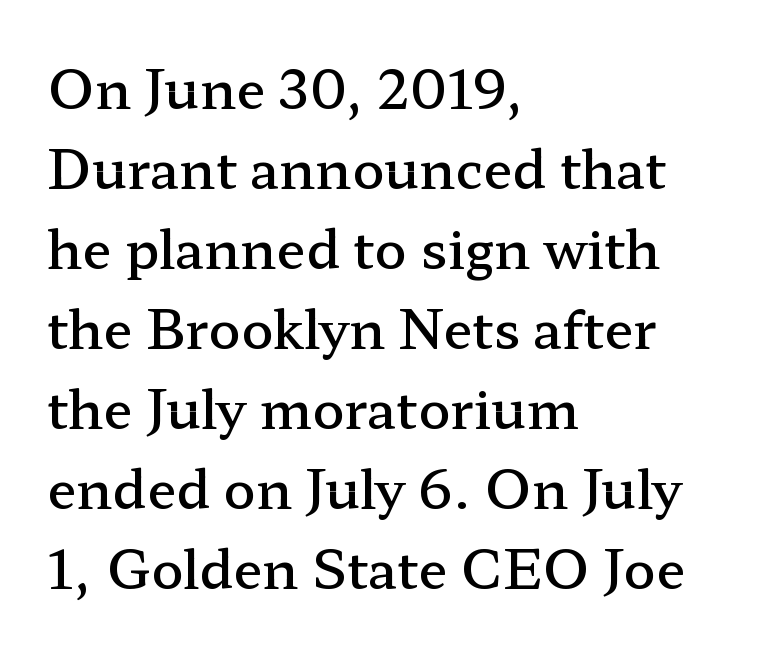
The image shows 53 px semibold, wide serif type, upright; set left-aligned, normal line spacing (1.51x), normal letter spacing, not underlined; low stroke contrast and a medium x-height.
